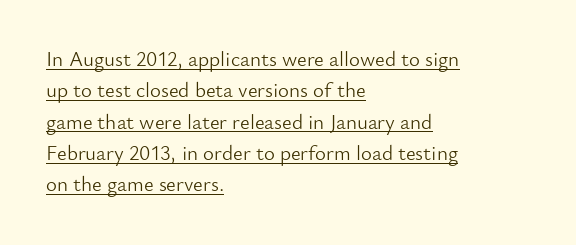
These lines were composed using upright roman letters. The paragraph shown leans on its left margin. The rendered words wear a rule along their underside. The letters look calm and open, with moderate or lighter stems.
